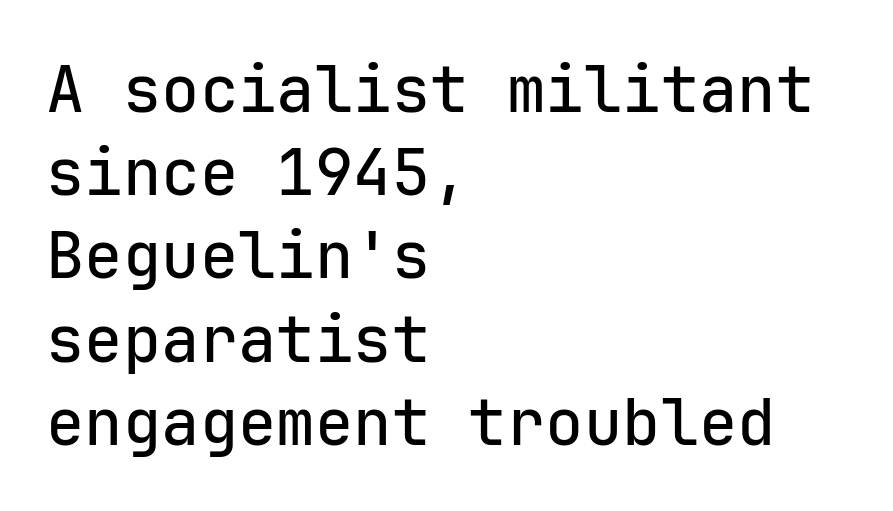
{"serif": "no", "italic": "no", "width": "normal", "stroke_contrast": "low", "x_height": "medium", "monospaced": "yes", "underline": "no", "align": "left", "line_spacing": "normal", "line_spacing_ratio": 1.3, "letter_spacing": "normal", "letter_spacing_em": 0.0, "glyph_px": 64}
